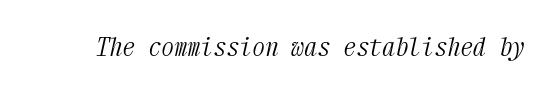
{"italic": "yes", "lean": "right", "slant_degrees": 12, "bold": "no", "underline": "no", "letter_spacing": "normal", "letter_spacing_em": 0.0, "glyph_px": 26}
